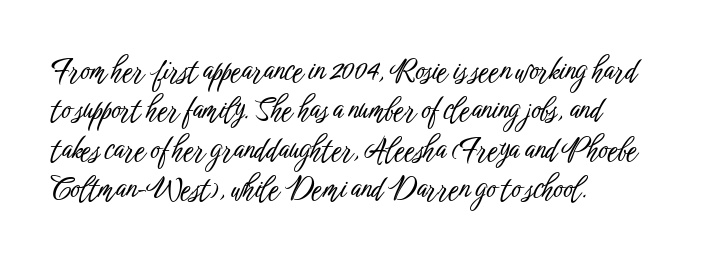
The image shows 29 px condensed sans-serif type; set left-aligned, normal line spacing (1.36x), normal letter spacing, not underlined; low stroke contrast and a medium x-height.
